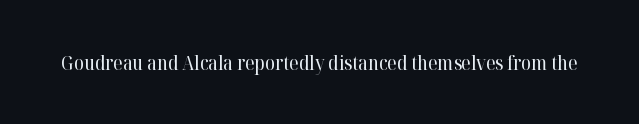
Q: Is the text bold? A: No.
Q: Is the text italic (slanted)? A: No, it is upright.
Q: Is the text underlined? A: No.
Q: Is the spacing between letters normal or unusually wide? A: Normal.
